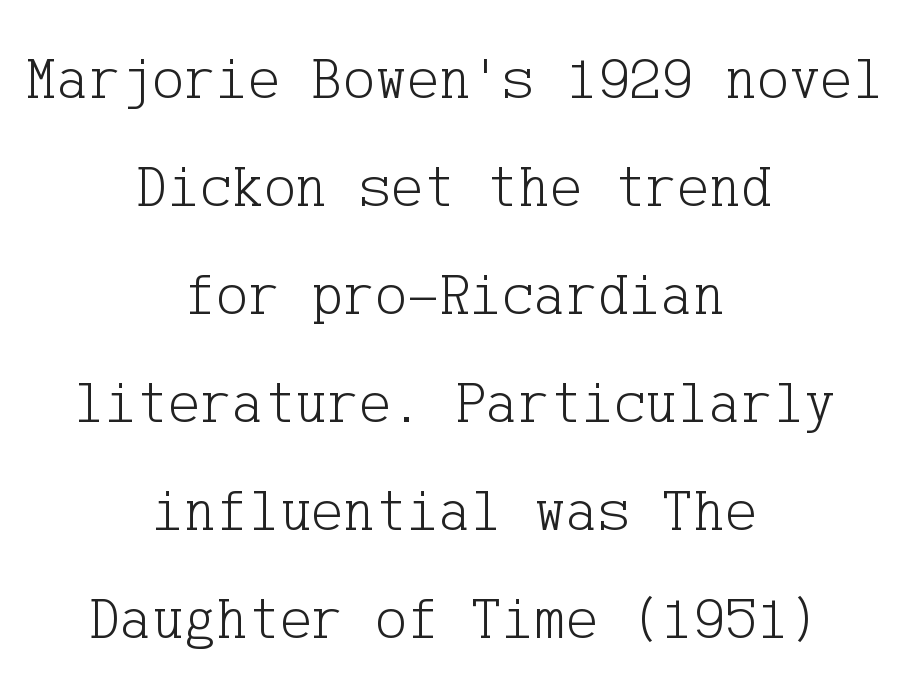
Q: Is the text bold? A: No.
Q: Is the text italic (slanted)? A: No, it is upright.
Q: Is the typeface a serif or a sans-serif typeface? A: Serif.
Q: Is the text underlined? A: No.
Q: How is the paragraph aligned? A: Centered.
Q: Is the spacing between letters normal or unusually wide? A: Normal.
Q: Width (condensed, normal, or wide)? A: Normal.
Q: Stroke contrast? A: Low.
Q: x-height? A: Medium.
